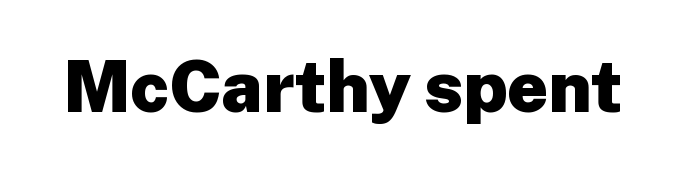
{"serif": "no", "italic": "no", "bold": "yes", "weight": "heavy", "width": "normal", "stroke_contrast": "low", "x_height": "medium", "monospaced": "no", "underline": "no", "letter_spacing": "normal", "letter_spacing_em": 0.0, "glyph_px": 72}
